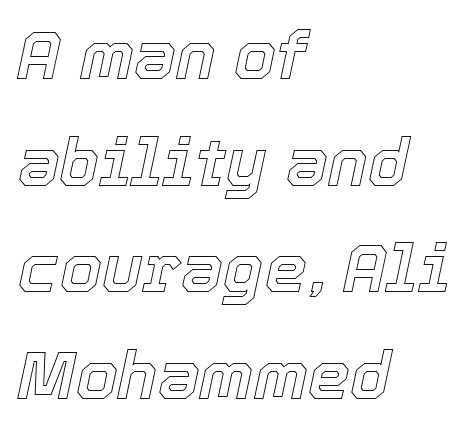
The image shows 67 px text type, italic (leaning right); set left-aligned, normal line spacing (1.59x), normal letter spacing, not underlined; a medium x-height.
